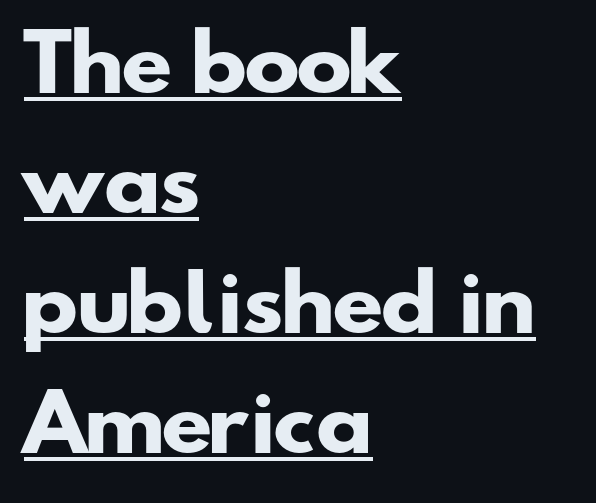
A classic flush-left, rag-right setting is used for this passage. This sample keeps an unexceptional amount of space between lines. Looks like regular typesetting: each glyph gets only the width it needs. No extra tracking has been applied to these lines. This sample uses a sans-serif face. The rendering uses a bold face; every stroke is thick and dark.
